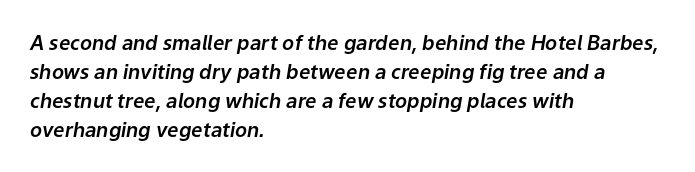
Glance below the letters and you will spot only blank space. Words appear dense and cohesive because spacing is normal. In terms of posture, this sample is oblique. One-word summary of the alignment: left. The vertical gap from one line to the next is medium.
